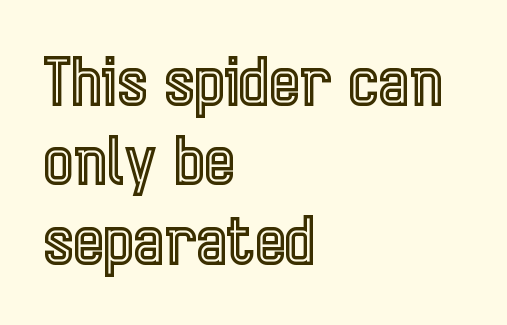
The image shows 65 px condensed type, upright; set left-aligned, line spacing 1.22x, normal letter spacing, not underlined; a medium x-height.
